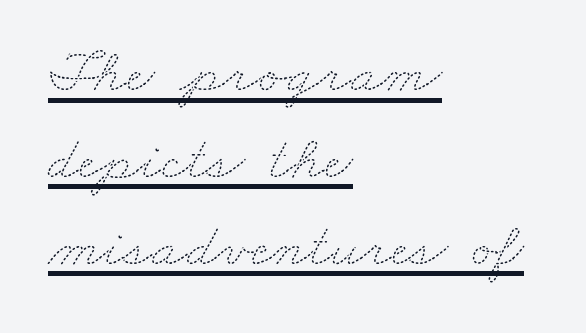
{"bold": "no", "weight": "thin", "width": "wide", "stroke_contrast": "medium", "x_height": "small", "monospaced": "no", "underline": "yes", "align": "left", "line_spacing": "normal", "line_spacing_ratio": 1.4, "letter_spacing": "normal", "letter_spacing_em": 0.0, "glyph_px": 62}
